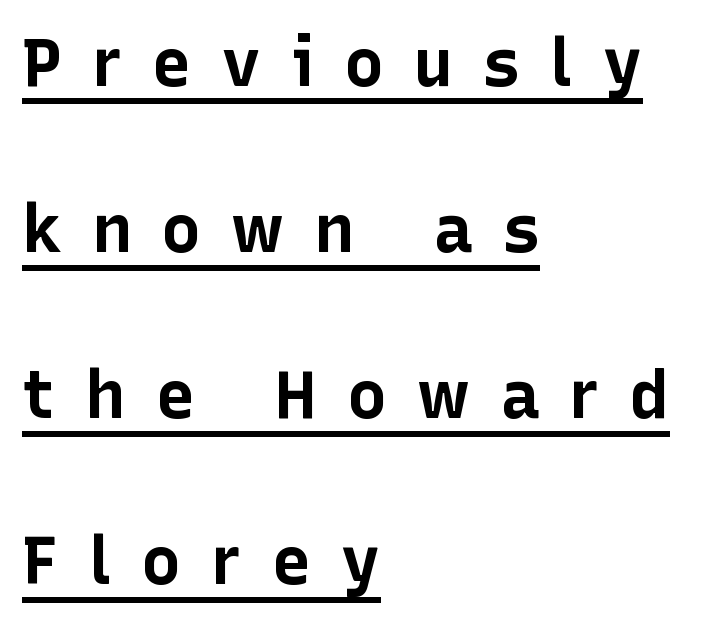
Q: Is the text bold? A: Yes.
Q: Is the text italic (slanted)? A: No, it is upright.
Q: Is the typeface a serif or a sans-serif typeface? A: Sans-serif.
Q: Is the text underlined? A: Yes.
Q: How is the paragraph aligned? A: Left-aligned.
Q: Is the spacing between letters normal or unusually wide? A: Unusually wide.
Q: Is the spacing between lines tight, normal or loose? A: Loose.
Q: Width (condensed, normal, or wide)? A: Normal.
Q: Stroke contrast? A: Low.
Q: x-height? A: Medium.
Q: Monospaced? A: No.
